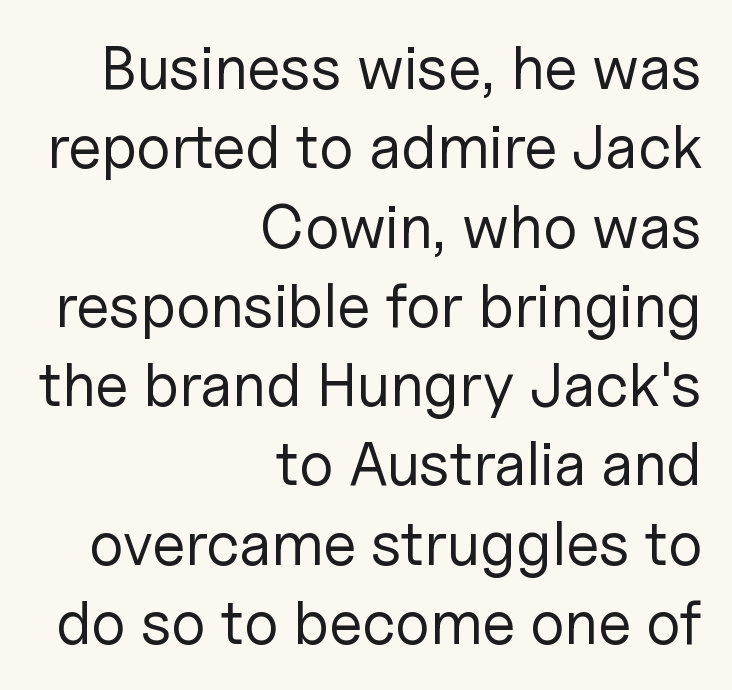
{"serif": "no", "italic": "no", "bold": "no", "weight": "regular", "width": "normal", "stroke_contrast": "low", "x_height": "medium", "monospaced": "no", "underline": "no", "align": "right", "line_spacing": "normal", "line_spacing_ratio": 1.3, "letter_spacing": "normal", "letter_spacing_em": 0.0, "glyph_px": 61}
